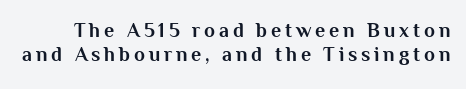
{"italic": "no", "bold": "yes", "underline": "no", "line_spacing_ratio": 1.21, "glyph_px": 20}
